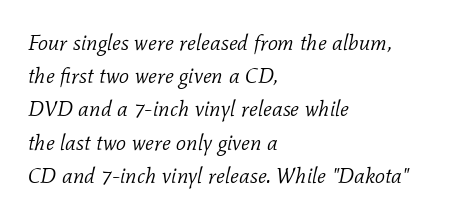
{"italic": "yes", "lean": "right", "slant_degrees": 11, "bold": "no", "underline": "no", "align": "left", "line_spacing": "normal", "line_spacing_ratio": 1.51, "letter_spacing": "normal", "letter_spacing_em": 0.0, "glyph_px": 22}
